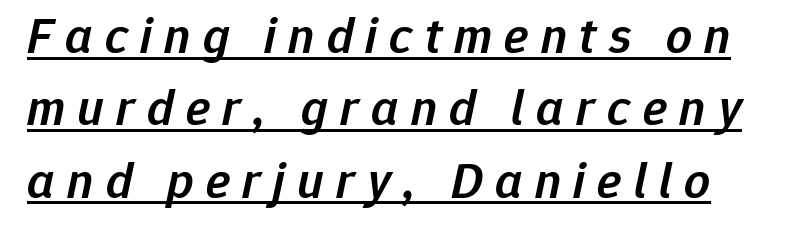
The letters advance in unequal steps, a hallmark of proportional type. Is there much room between lines? A standard amount, neither cramped nor airy. When letters slant like this, we call the style italic. Somebody hit Ctrl+U on this one — the words are underlined. Letter spacing: wide.
